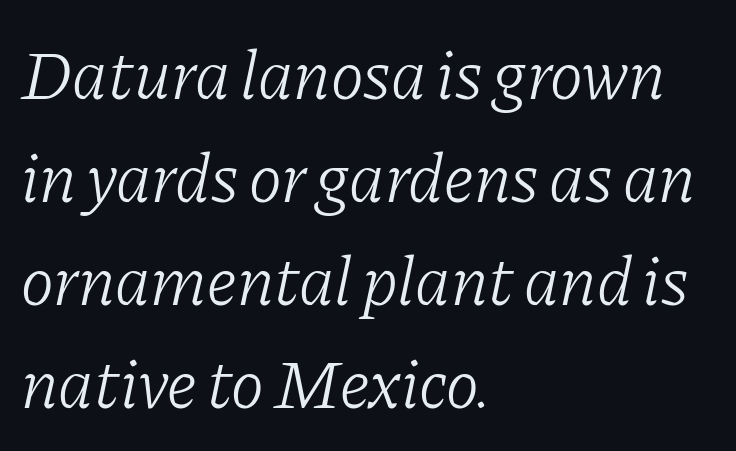
Q: Is the text bold? A: No.
Q: Is the text italic (slanted)? A: Yes, it leans right by about 11 degrees.
Q: Is the typeface a serif or a sans-serif typeface? A: Serif.
Q: Is the text underlined? A: No.
Q: How is the paragraph aligned? A: Left-aligned.
Q: Is the spacing between letters normal or unusually wide? A: Normal.
Q: Is the spacing between lines tight, normal or loose? A: Normal.
Q: Width (condensed, normal, or wide)? A: Normal.
Q: Stroke contrast? A: Low.
Q: x-height? A: Medium.
Q: Monospaced? A: No.
